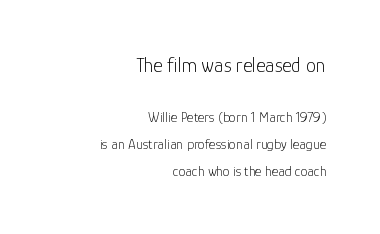
Casual observation: everything's shoved over to the right. You can tell it's not italic because the verticals are truly vertical. Stems here are at most as thick as an everyday book face. This sample uses plain, unmodified letter spacing.
